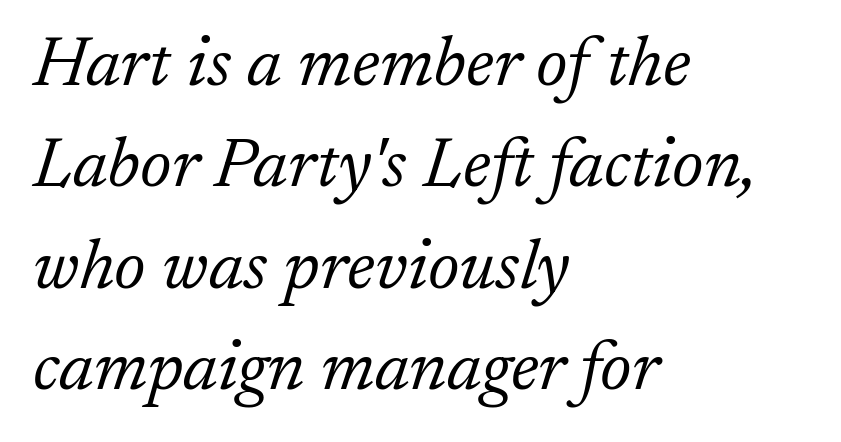
The passage shown is not bold in any degree. Quick note: interline space is typical. These lines are rendered in a variable-pitch font. Visually the block forms a straight wall on the left and a jagged coastline on the right.
